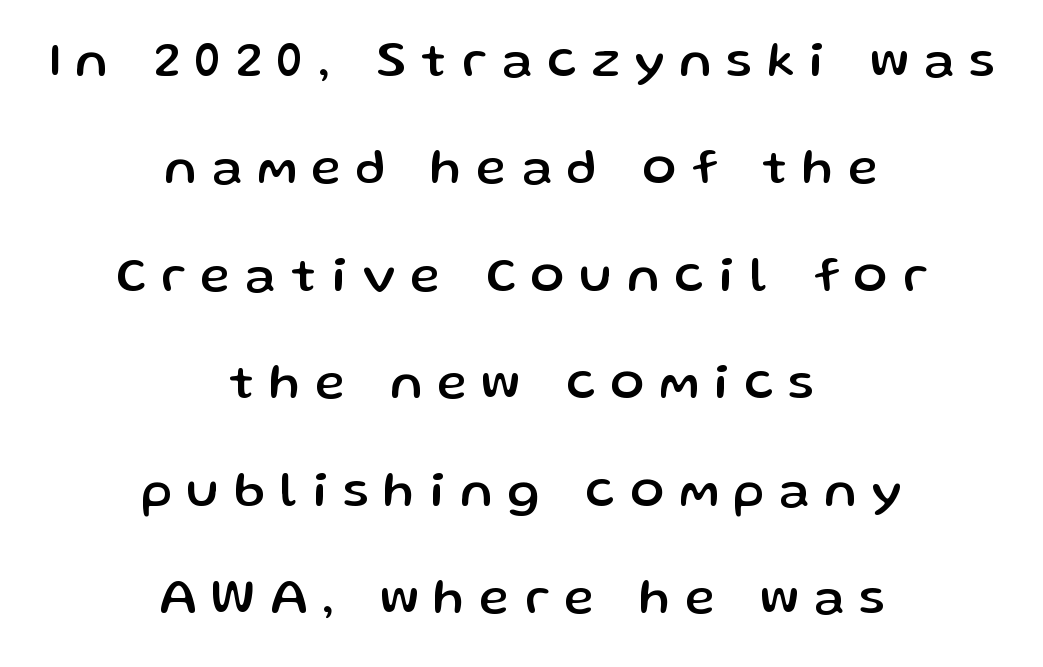
The image shows 50 px sans-serif type, upright; set centered, loose line spacing (2.15x), unusually wide letter spacing (+0.31 em), not underlined; low stroke contrast and a medium x-height.
